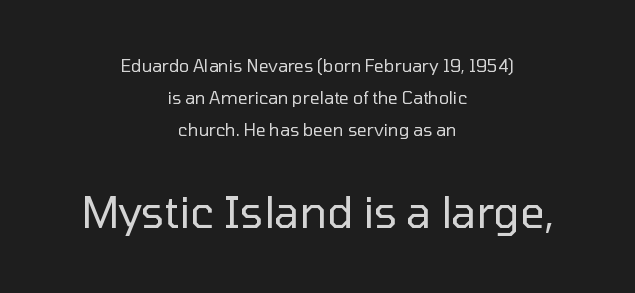
The image shows 43 px regular-weight sans-serif type, upright; set centered, line spacing 1.88x, normal letter spacing, not underlined; the second (bottom) block is 2.53x larger; low stroke contrast and a medium x-height.
